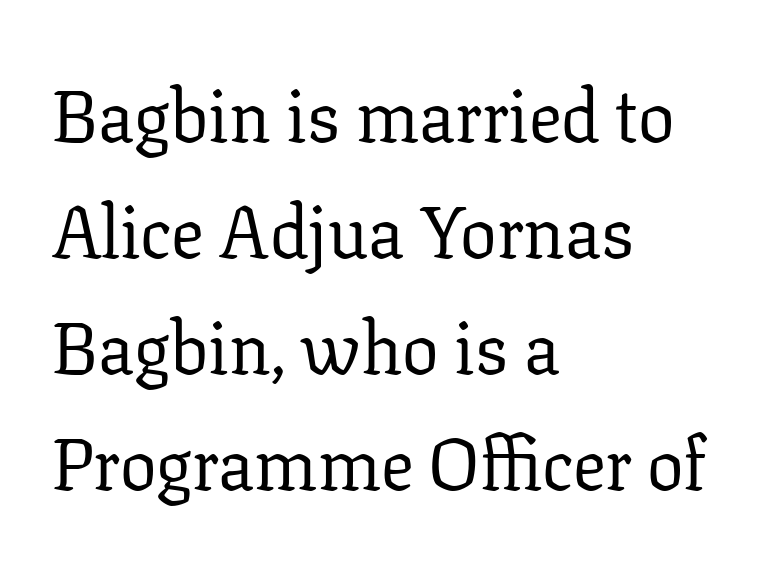
{"serif": "yes", "italic": "no", "bold": "no", "weight": "regular", "width": "normal", "stroke_contrast": "low", "x_height": "medium", "monospaced": "no", "underline": "no", "align": "left", "line_spacing": "normal", "line_spacing_ratio": 1.59, "letter_spacing": "normal", "letter_spacing_em": 0.0, "glyph_px": 73}
